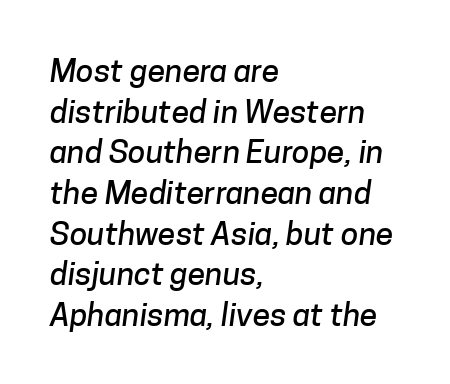
Q: Is the typeface a serif or a sans-serif typeface? A: Sans-serif.
Q: Is the text underlined? A: No.
Q: How is the paragraph aligned? A: Left-aligned.
Q: Is the spacing between letters normal or unusually wide? A: Normal.
Q: Is the spacing between lines tight, normal or loose? A: Normal.
Q: Width (condensed, normal, or wide)? A: Normal.
Q: Stroke contrast? A: Low.
Q: x-height? A: Medium.
Q: Monospaced? A: No.
